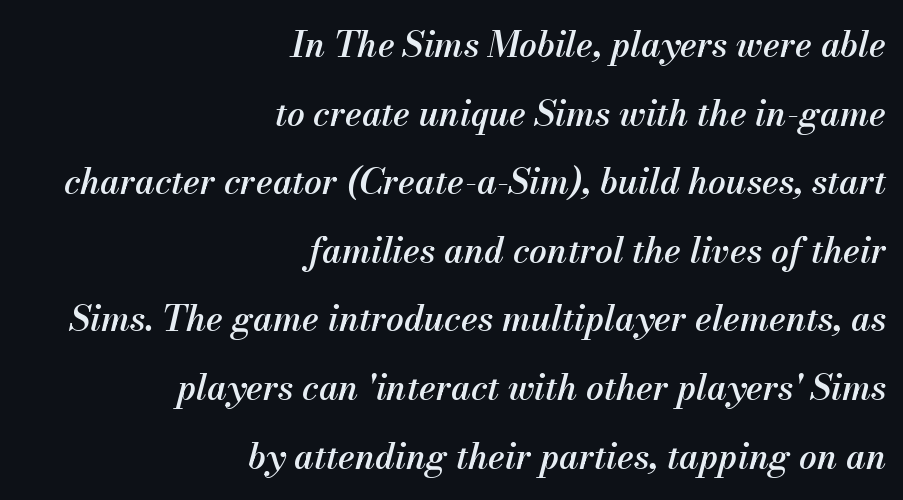
The paragraph has a hard right edge and a soft left edge. Words appear dense and cohesive because spacing is normal. Character widths vary here, with narrow letters taking less room than wide ones. Emphasis by weight is partial: semibold.
